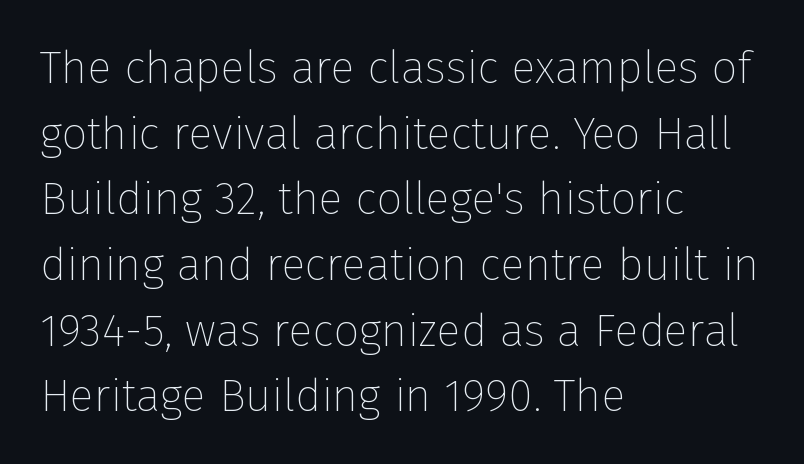
{"serif": "no", "italic": "no", "bold": "no", "weight": "thin", "width": "normal", "stroke_contrast": "low", "x_height": "medium", "monospaced": "no", "underline": "no", "align": "left", "line_spacing": "normal", "line_spacing_ratio": 1.46, "letter_spacing": "normal", "letter_spacing_em": 0.0, "glyph_px": 45}
